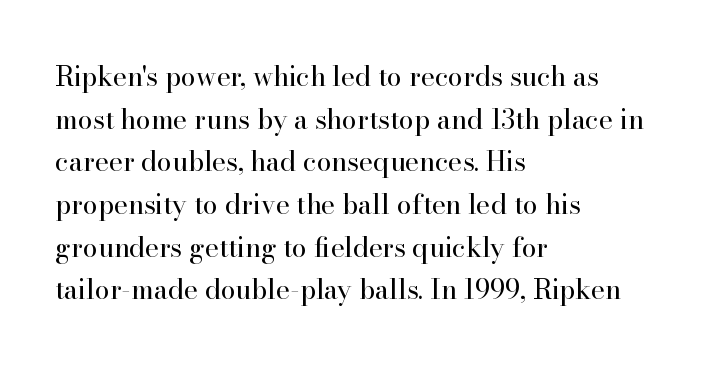
The image shows 27 px text type, upright; set left-aligned, normal line spacing (1.58x), normal letter spacing, not underlined.
